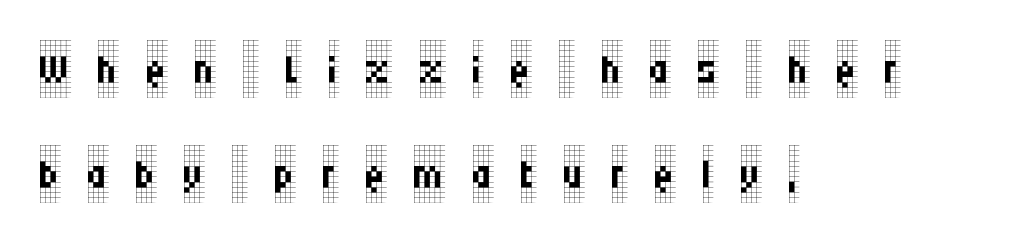
{"serif": "yes", "italic": "no", "bold": "no", "weight": "regular", "width": "condensed", "stroke_contrast": "low", "x_height": "large", "monospaced": "no", "underline": "no", "align": "left", "line_spacing_ratio": 1.85, "letter_spacing": "wide", "letter_spacing_em": 0.48, "glyph_px": 57}
